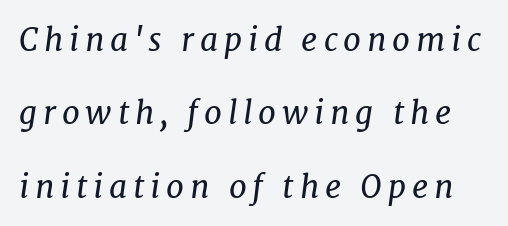
Q: Is the text bold? A: No.
Q: Is the text italic (slanted)? A: Yes, it leans right by about 7 degrees.
Q: Is the typeface a serif or a sans-serif typeface? A: Serif.
Q: Is the text underlined? A: No.
Q: Is the spacing between lines tight, normal or loose? A: Loose.
Q: Width (condensed, normal, or wide)? A: Normal.
Q: Stroke contrast? A: Low.
Q: x-height? A: Medium.
Q: Monospaced? A: No.
